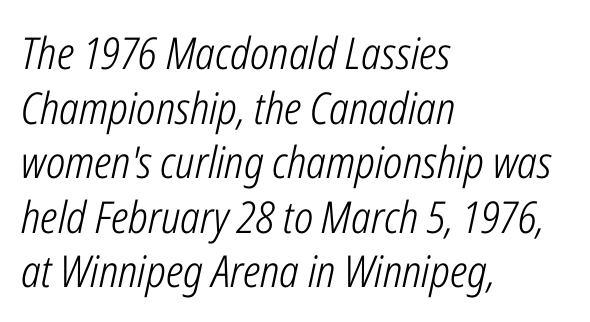
{"italic": "yes", "lean": "right", "slant_degrees": 12, "bold": "no", "weight": "light", "width": "condensed", "stroke_contrast": "low", "x_height": "medium", "monospaced": "no", "underline": "no", "align": "left", "line_spacing_ratio": 1.24, "letter_spacing": "normal", "letter_spacing_em": 0.0, "glyph_px": 44}
